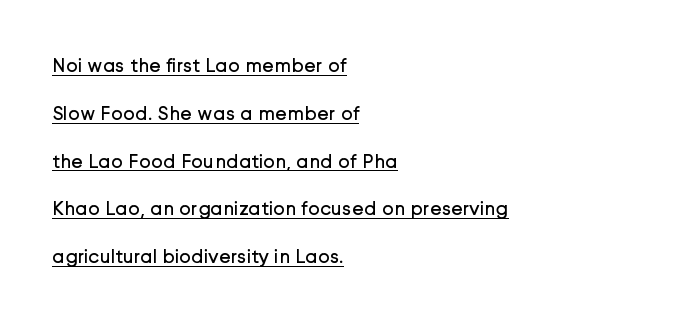
{"italic": "no", "bold": "no", "underline": "yes", "align": "left", "line_spacing": "loose", "line_spacing_ratio": 2.39, "letter_spacing": "normal", "letter_spacing_em": 0.0, "glyph_px": 20}
